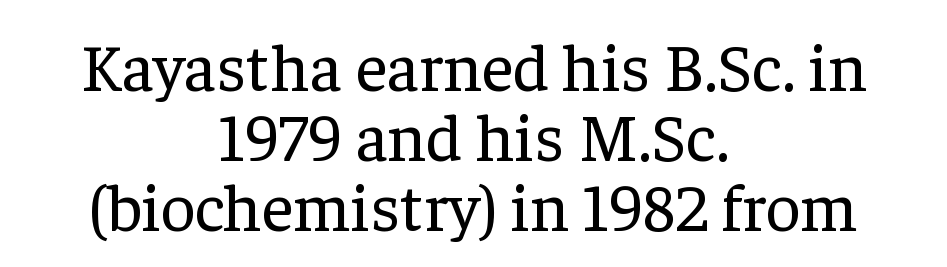
The image shows 68 px regular-weight serif type, upright; set centered, tight line spacing (1.03x), normal letter spacing, not underlined; low stroke contrast and a medium x-height.
